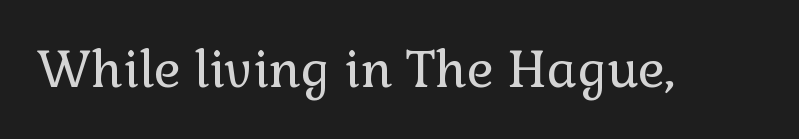
The image shows 50 px regular-weight serif type, upright; set normal letter spacing, not underlined; a medium x-height.
